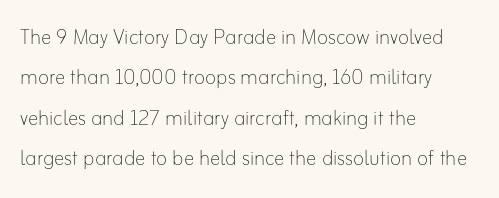
Check the space under the baseline: it is left empty. The type sits square on the baseline with zero lean. Line spacing here is normal. Casual observation: everything's shoved over to the left. Honestly, the letter spacing is just normal — you wouldn't notice it.
